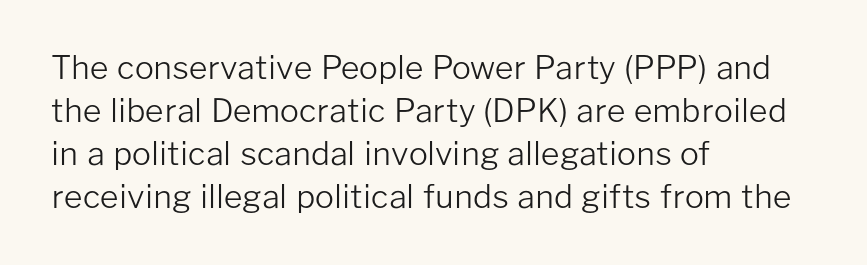
{"serif": "no", "italic": "no", "bold": "no", "weight": "light", "width": "normal", "stroke_contrast": "low", "x_height": "medium", "monospaced": "no", "underline": "no", "align": "left", "line_spacing": "normal", "line_spacing_ratio": 1.34, "letter_spacing": "normal", "letter_spacing_em": 0.0, "glyph_px": 32}
